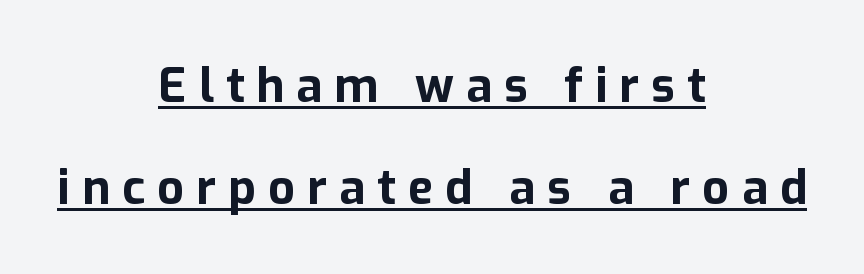
The image shows 47 px bold sans-serif type, upright; set centered, loose line spacing (2.17x), unusually wide letter spacing (+0.26 em), underlined; low stroke contrast and a medium x-height.
